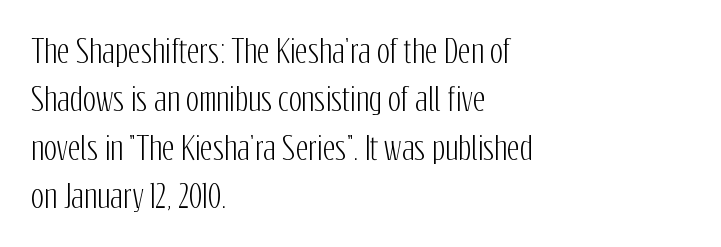
Q: Is the text italic (slanted)? A: No, it is upright.
Q: Is the typeface a serif or a sans-serif typeface? A: Sans-serif.
Q: Is the text underlined? A: No.
Q: How is the paragraph aligned? A: Left-aligned.
Q: Is the spacing between letters normal or unusually wide? A: Normal.
Q: Is the spacing between lines tight, normal or loose? A: Normal.
Q: Width (condensed, normal, or wide)? A: Condensed.
Q: Stroke contrast? A: Low.
Q: x-height? A: Medium.
Q: Monospaced? A: No.
